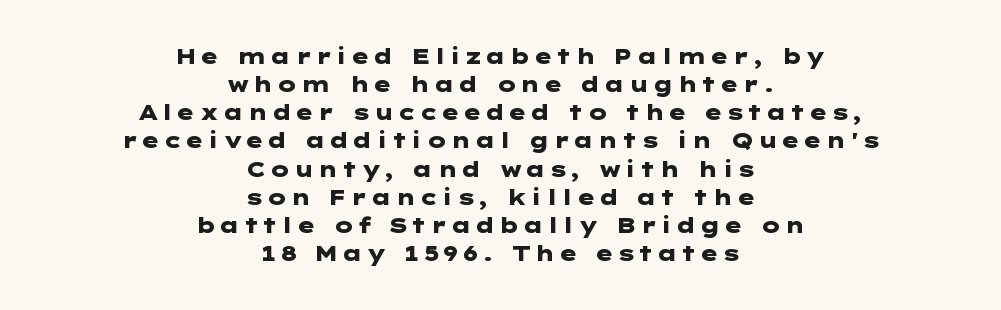
The image shows 21 px bold type, upright; set centered, normal line spacing (1.34x), not underlined.
